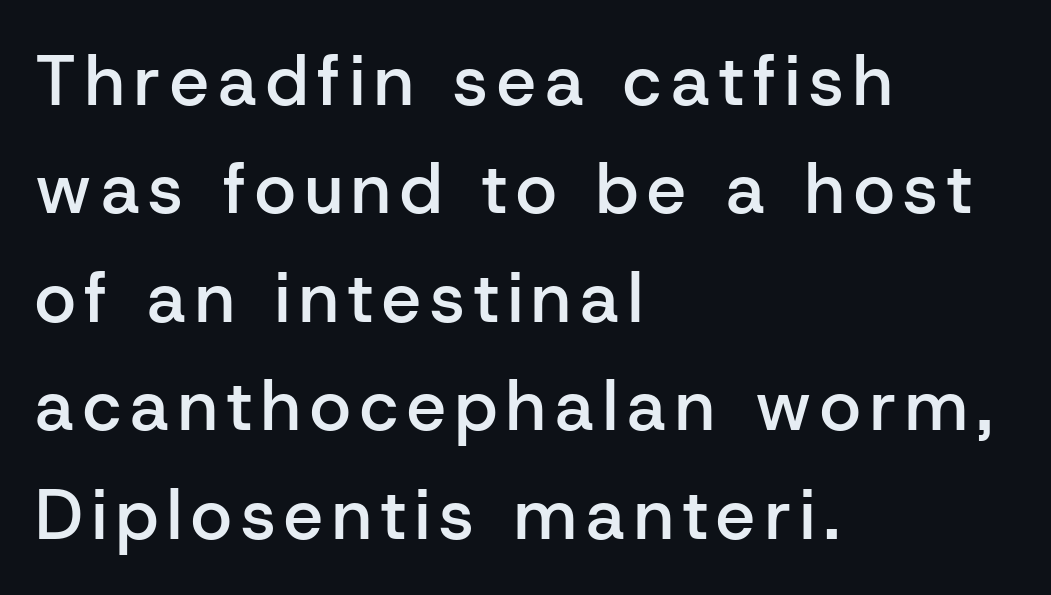
Q: Is the text bold? A: Semi-bold.
Q: Is the text italic (slanted)? A: No, it is upright.
Q: Is the typeface a serif or a sans-serif typeface? A: Sans-serif.
Q: Is the text underlined? A: No.
Q: How is the paragraph aligned? A: Left-aligned.
Q: Is the spacing between lines tight, normal or loose? A: Normal.
Q: Width (condensed, normal, or wide)? A: Normal.
Q: Stroke contrast? A: Low.
Q: x-height? A: Medium.
Q: Monospaced? A: No.
